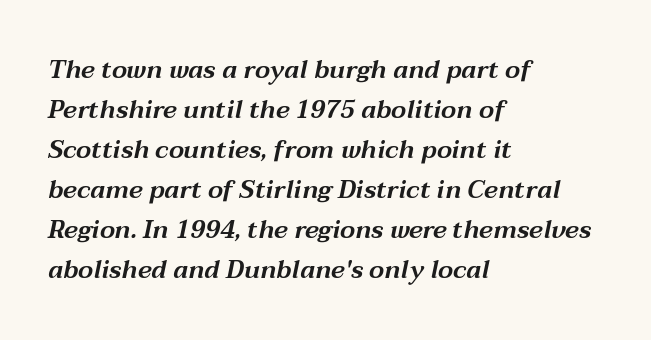
Q: Is the text italic (slanted)? A: Yes, it leans right by about 12 degrees.
Q: Is the text underlined? A: No.
Q: How is the paragraph aligned? A: Left-aligned.
Q: Is the spacing between letters normal or unusually wide? A: Normal.
Q: Is the spacing between lines tight, normal or loose? A: Normal.
